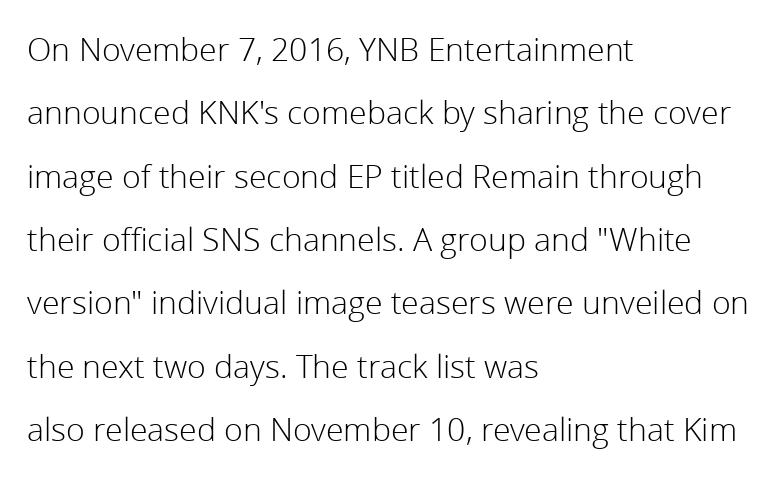
{"serif": "no", "italic": "no", "bold": "no", "weight": "light", "width": "normal", "stroke_contrast": "low", "x_height": "medium", "monospaced": "no", "underline": "no", "align": "left", "line_spacing": "loose", "line_spacing_ratio": 1.98, "letter_spacing": "normal", "letter_spacing_em": 0.0, "glyph_px": 32}
